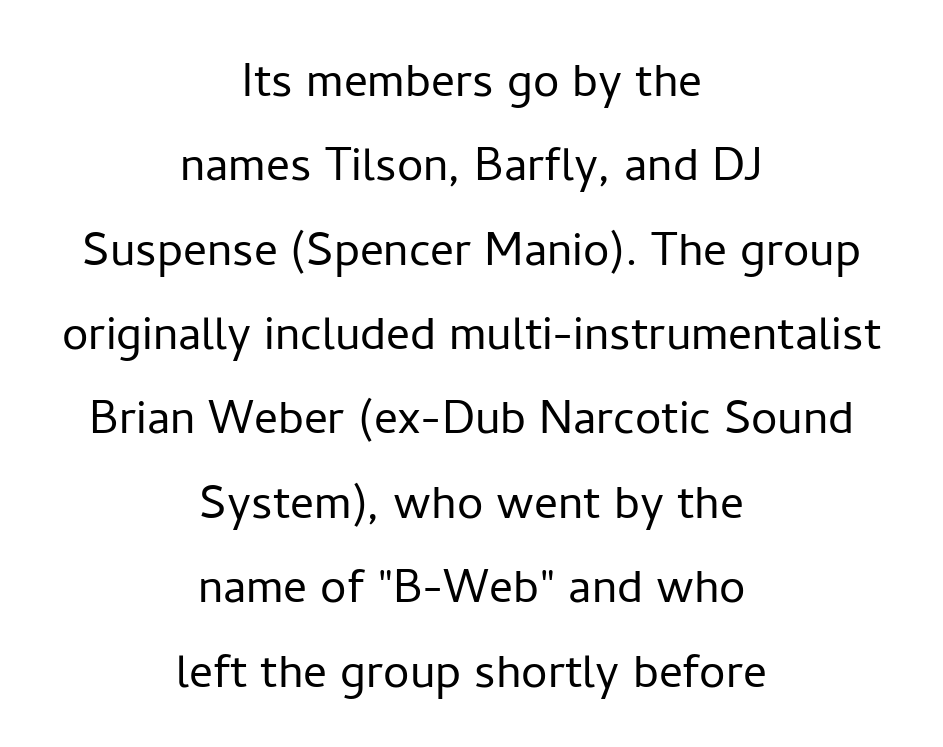
Weight: in the light-to-regular range. A typesetter would call this proportional, since set widths differ per character. Evenly set lines give the paragraph a standard silhouette. A typesetter would call this zero additional tracking. Layout note: lines centered. Bare-footed words on every line.
